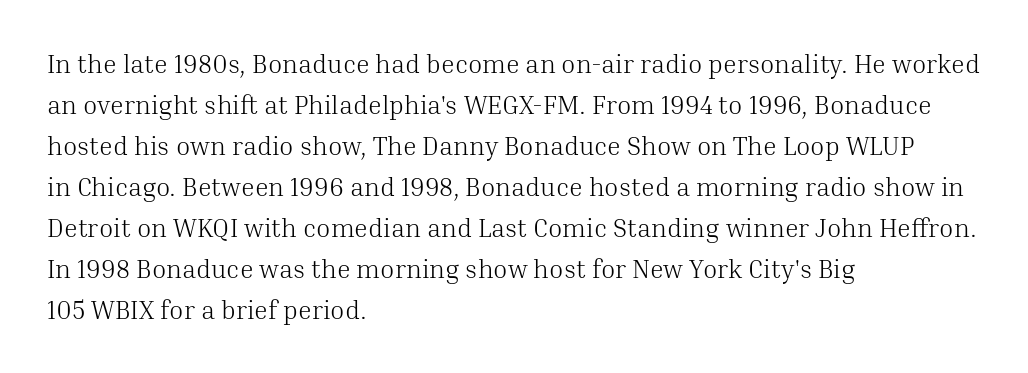
The image shows 26 px text type, upright; set left-aligned, normal line spacing (1.58x), normal letter spacing, not underlined.
